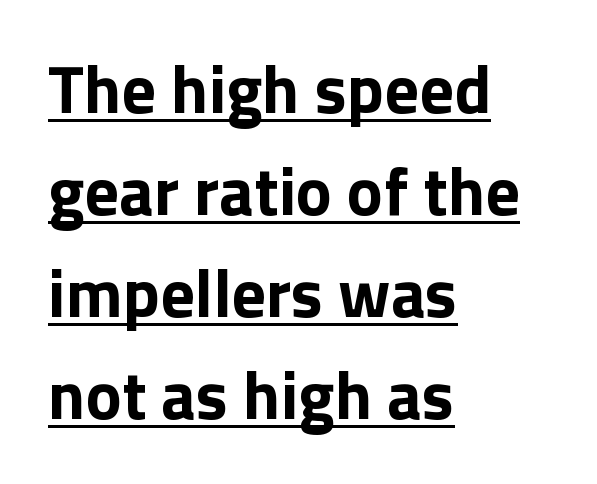
{"serif": "no", "italic": "no", "bold": "yes", "weight": "bold", "width": "normal", "stroke_contrast": "low", "x_height": "medium", "monospaced": "no", "underline": "yes", "align": "left", "line_spacing": "normal", "line_spacing_ratio": 1.5, "letter_spacing": "normal", "letter_spacing_em": 0.0, "glyph_px": 68}
